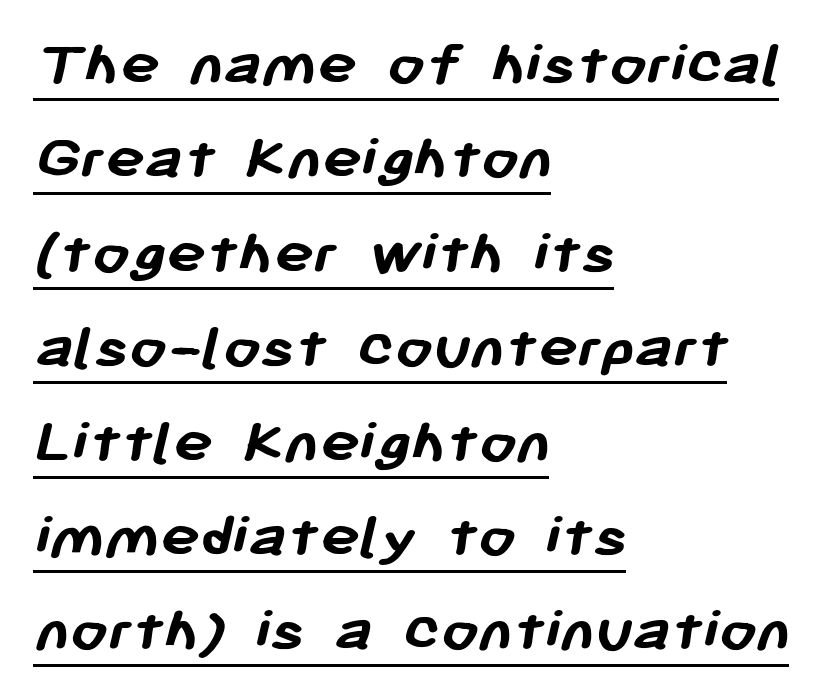
The image shows 66 px semibold sans-serif type; set left-aligned, normal line spacing (1.43x), normal letter spacing, underlined; low stroke contrast and a medium x-height.
